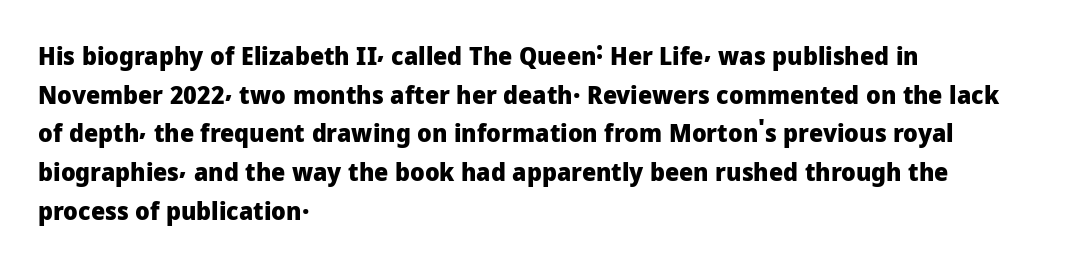
Lines of text with bare space underneath. Default kerning and tracking; the words read as compact shapes. Typeset ragged right — the left edge is the straight one. Regarding leading, the lines here are spaced in the standard way. Every stem runs plumb, perpendicular to the baseline.
